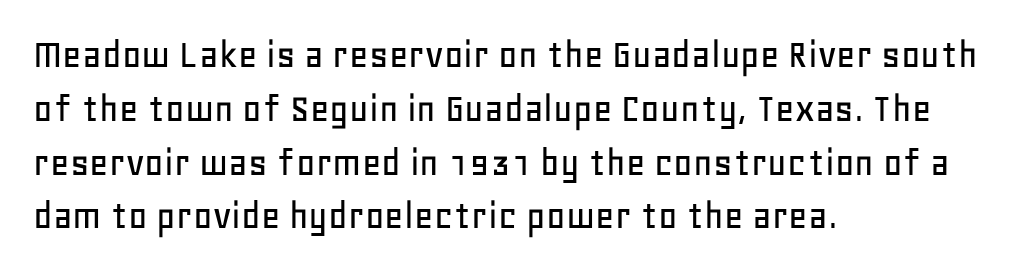
Q: Is the text italic (slanted)? A: No, it is upright.
Q: Is the typeface a serif or a sans-serif typeface? A: Sans-serif.
Q: Is the text underlined? A: No.
Q: How is the paragraph aligned? A: Left-aligned.
Q: Is the spacing between letters normal or unusually wide? A: Normal.
Q: Is the spacing between lines tight, normal or loose? A: Normal.
Q: Width (condensed, normal, or wide)? A: Normal.
Q: Stroke contrast? A: Low.
Q: x-height? A: Large.
Q: Monospaced? A: No.
